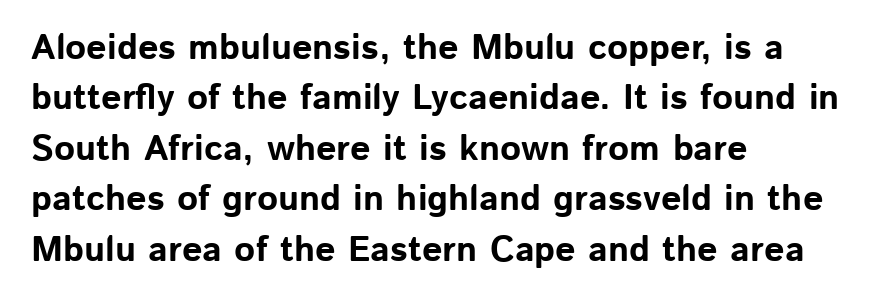
The image shows 36 px bold sans-serif type, upright; set left-aligned, normal line spacing (1.4x), normal letter spacing, not underlined; low stroke contrast and a medium x-height.
